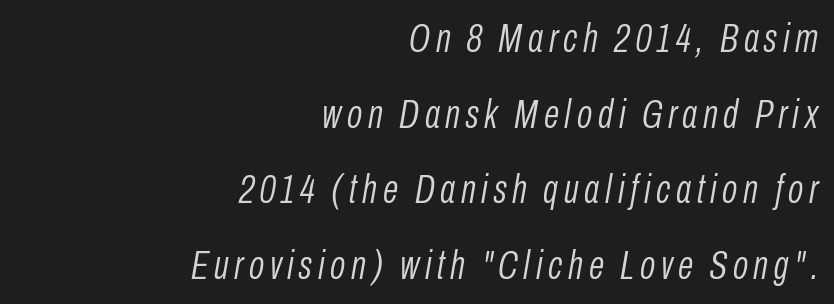
The image shows 40 px light, condensed type, italic (leaning right); set right-aligned, line spacing 1.89x, not underlined; low stroke contrast and a medium x-height.
